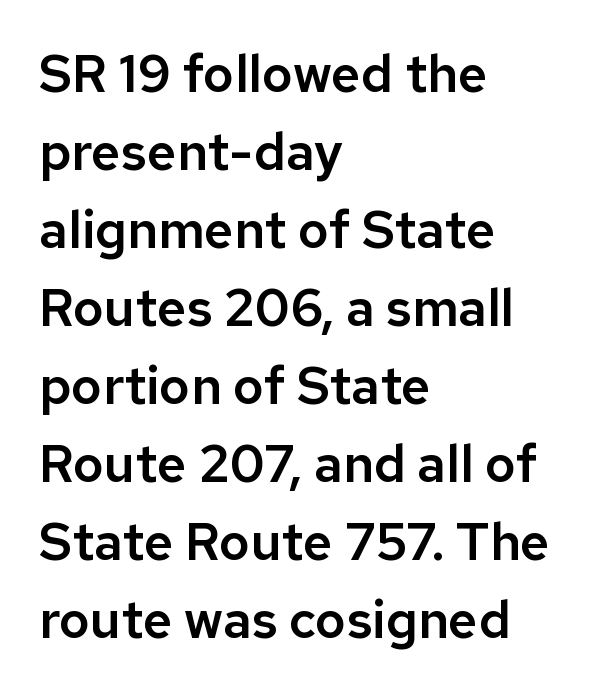
{"serif": "no", "italic": "no", "width": "normal", "stroke_contrast": "low", "x_height": "medium", "monospaced": "no", "underline": "no", "align": "left", "line_spacing": "normal", "line_spacing_ratio": 1.5, "letter_spacing": "normal", "letter_spacing_em": 0.0, "glyph_px": 52}
